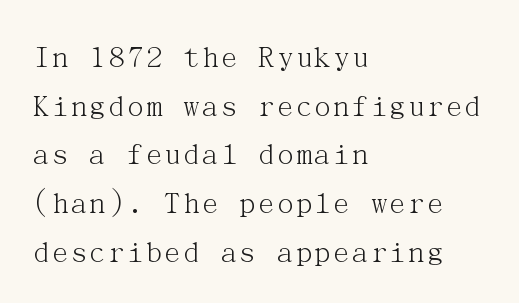
Is the type heavy? It reads as light-to-regular instead. These lines were composed using upright roman letters. This rendering employs a face with finishing strokes, i.e., a serif. The rendering uses a moderate line-height, typical for paragraphs. Which margin do the lines hug? The left one — the right edge is uneven. Anything drawn beneath the words? Only blank space.
